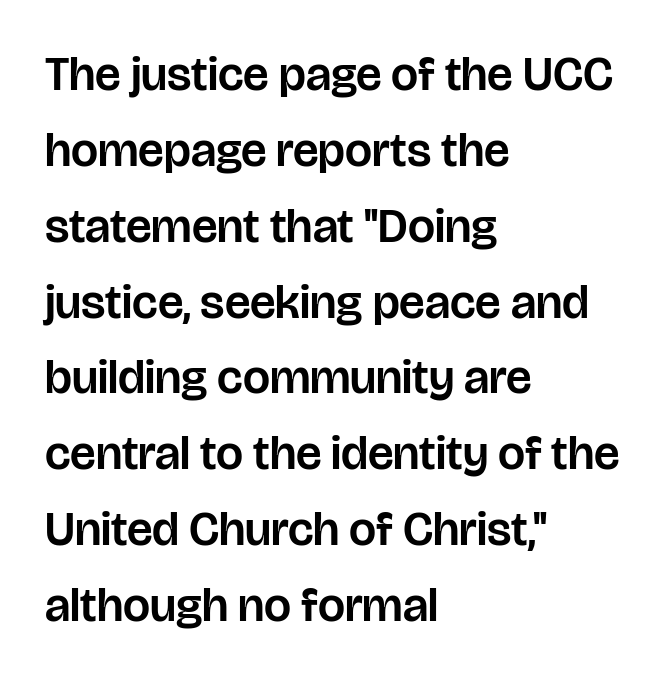
These lines are composed in type without serifs. Rule under the text: the space is simply empty. Compared with typical paragraphs, the rows here are spaced about the same. Note the varied advance widths — an 'i' is clearly narrower than an 'm'. Visually the block forms a straight wall on the left and a jagged coastline on the right.
